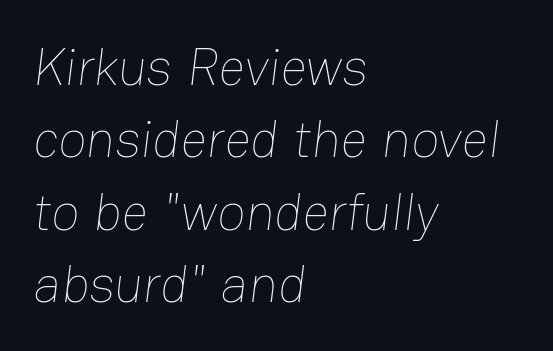
The letters advance in unequal steps, a hallmark of proportional type. Nobody drew a line under any word here. The rows are spaced the way most documents space them. Compared with typical body copy, the letter spacing here is the same. Nothing heavy about these letters — not bold at all.
